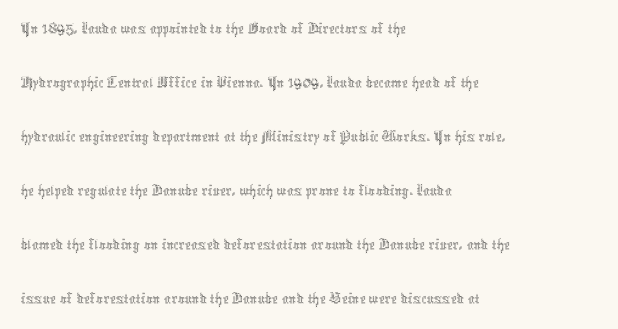
The image shows 34 px thin, condensed type, upright; set left-aligned, normal line spacing (1.59x), normal letter spacing, not underlined; a medium x-height.
